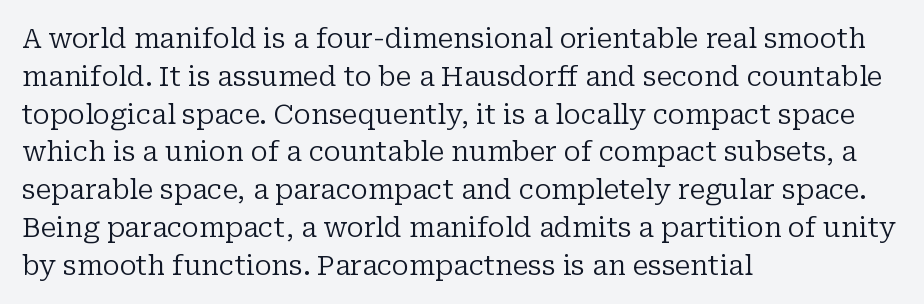
{"italic": "no", "bold": "no", "underline": "no", "align": "left", "line_spacing": "normal", "line_spacing_ratio": 1.4, "letter_spacing": "normal", "letter_spacing_em": 0.0, "glyph_px": 27}
